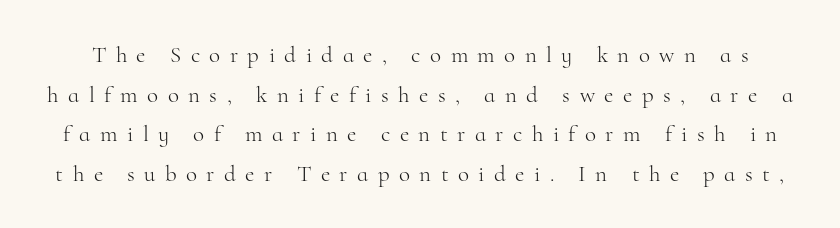
The image shows 23 px text type, upright; set line spacing 1.72x, unusually wide letter spacing (+0.41 em), not underlined.
